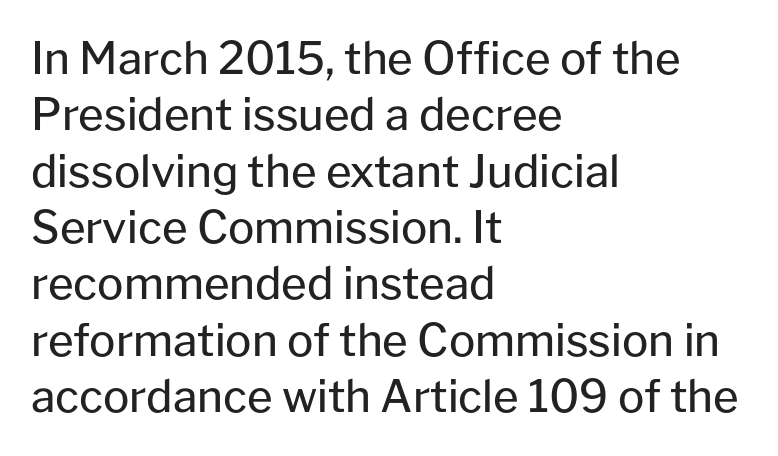
No letter is thick-stroked: the sample isn't bold. The rendering uses a moderate line-height, typical for paragraphs. The rendering uses natural spacing where letterforms have individual widths. Each line starts at the same left margin while the right side varies. In terms of letterform style, serifs are entirely absent.
